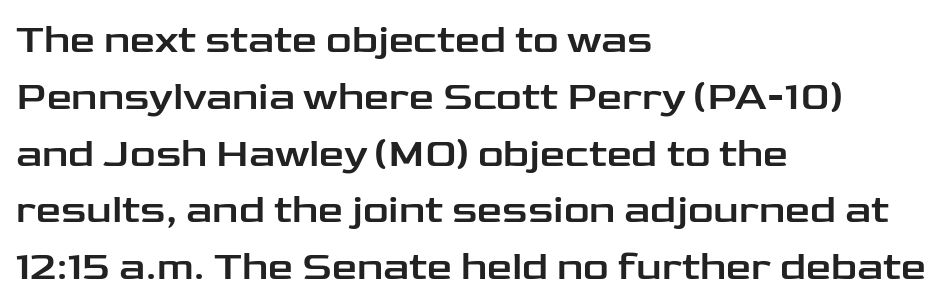
Q: Is the text italic (slanted)? A: No, it is upright.
Q: Is the typeface a serif or a sans-serif typeface? A: Sans-serif.
Q: Is the text underlined? A: No.
Q: How is the paragraph aligned? A: Left-aligned.
Q: Is the spacing between letters normal or unusually wide? A: Normal.
Q: Is the spacing between lines tight, normal or loose? A: Normal.
Q: Width (condensed, normal, or wide)? A: Wide.
Q: Stroke contrast? A: Low.
Q: x-height? A: Medium.
Q: Monospaced? A: No.
